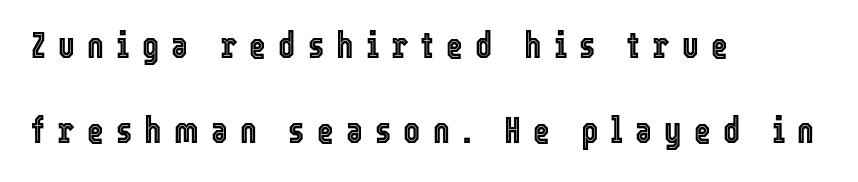
The image shows 36 px condensed type, upright; set left-aligned, loose line spacing (2.36x), unusually wide letter spacing (+0.34 em), not underlined; a medium x-height.
